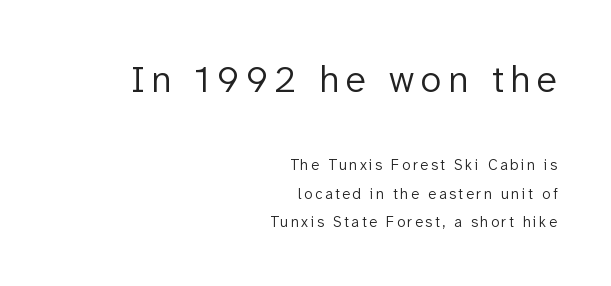
{"serif": "no", "italic": "no", "bold": "no", "weight": "light", "width": "normal", "stroke_contrast": "low", "x_height": "medium", "monospaced": "no", "underline": "no", "align": "right", "line_spacing_ratio": 1.87, "larger_block": "first", "size_ratio": 2.53, "glyph_px": 38}
